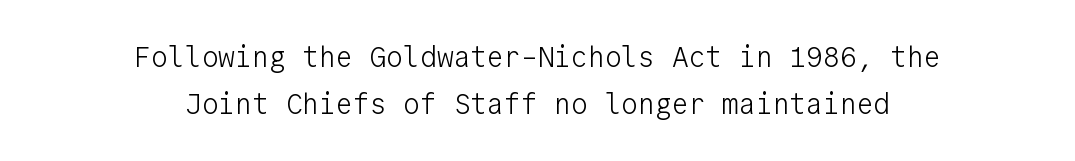
Q: Is the text bold? A: No.
Q: Is the text italic (slanted)? A: No, it is upright.
Q: Is the typeface a serif or a sans-serif typeface? A: Sans-serif.
Q: Is the text underlined? A: No.
Q: How is the paragraph aligned? A: Centered.
Q: Is the spacing between letters normal or unusually wide? A: Normal.
Q: Is the spacing between lines tight, normal or loose? A: Normal.
Q: Width (condensed, normal, or wide)? A: Normal.
Q: Stroke contrast? A: Low.
Q: x-height? A: Medium.
Q: Monospaced? A: Yes.
